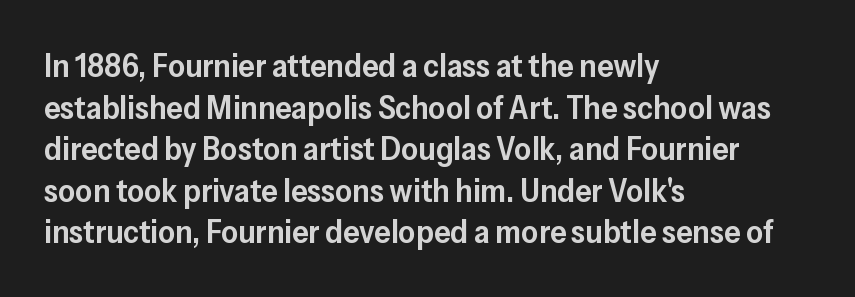
The image shows 33 px semibold sans-serif type, upright; set left-aligned, normal line spacing (1.26x), normal letter spacing, not underlined; low stroke contrast and a medium x-height.
